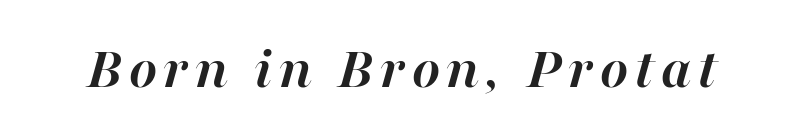
The image shows 60 px semibold type, italic (leaning right); set not underlined; high stroke contrast and a medium x-height.
